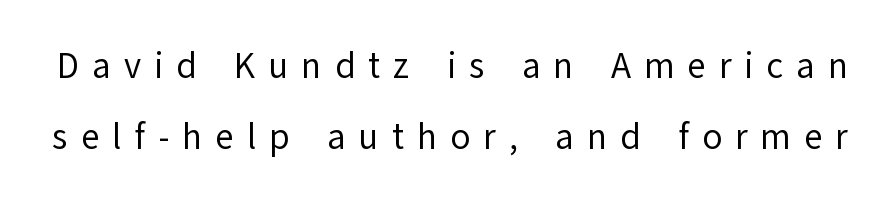
Q: Is the text bold? A: No.
Q: Is the text italic (slanted)? A: No, it is upright.
Q: Is the typeface a serif or a sans-serif typeface? A: Sans-serif.
Q: Is the text underlined? A: No.
Q: Is the spacing between letters normal or unusually wide? A: Unusually wide.
Q: Is the spacing between lines tight, normal or loose? A: Loose.
Q: Width (condensed, normal, or wide)? A: Normal.
Q: Stroke contrast? A: Low.
Q: x-height? A: Medium.
Q: Monospaced? A: No.
